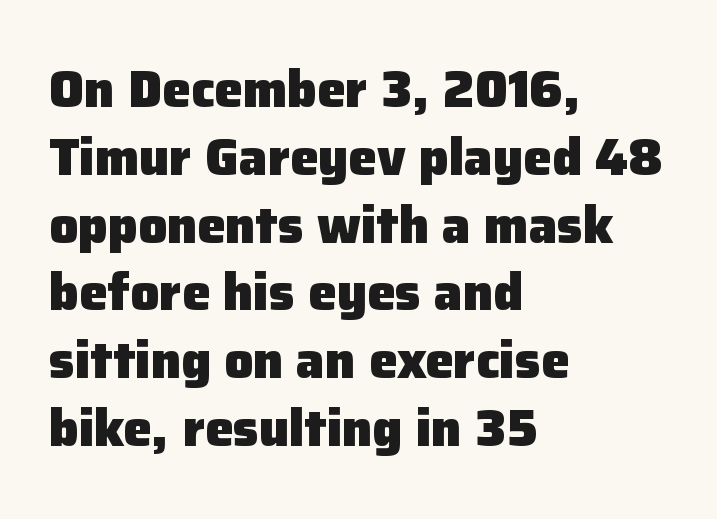
Q: Is the text bold? A: Yes.
Q: Is the text italic (slanted)? A: No, it is upright.
Q: Is the typeface a serif or a sans-serif typeface? A: Sans-serif.
Q: Is the text underlined? A: No.
Q: How is the paragraph aligned? A: Left-aligned.
Q: Is the spacing between letters normal or unusually wide? A: Normal.
Q: Is the spacing between lines tight, normal or loose? A: Normal.
Q: Width (condensed, normal, or wide)? A: Normal.
Q: Stroke contrast? A: Low.
Q: x-height? A: Medium.
Q: Monospaced? A: No.
